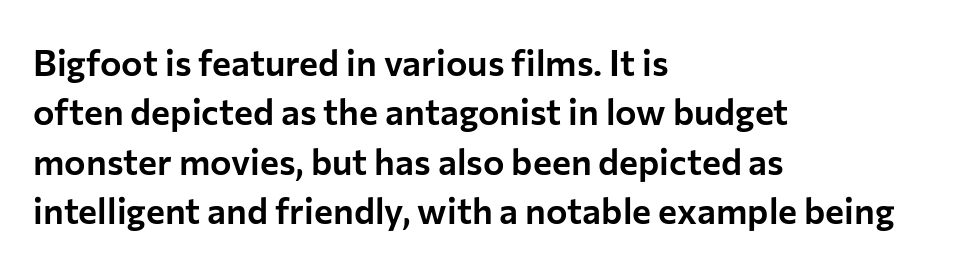
The image shows 36 px sans-serif type, upright; set left-aligned, normal line spacing (1.37x), normal letter spacing, not underlined; low stroke contrast and a medium x-height.
